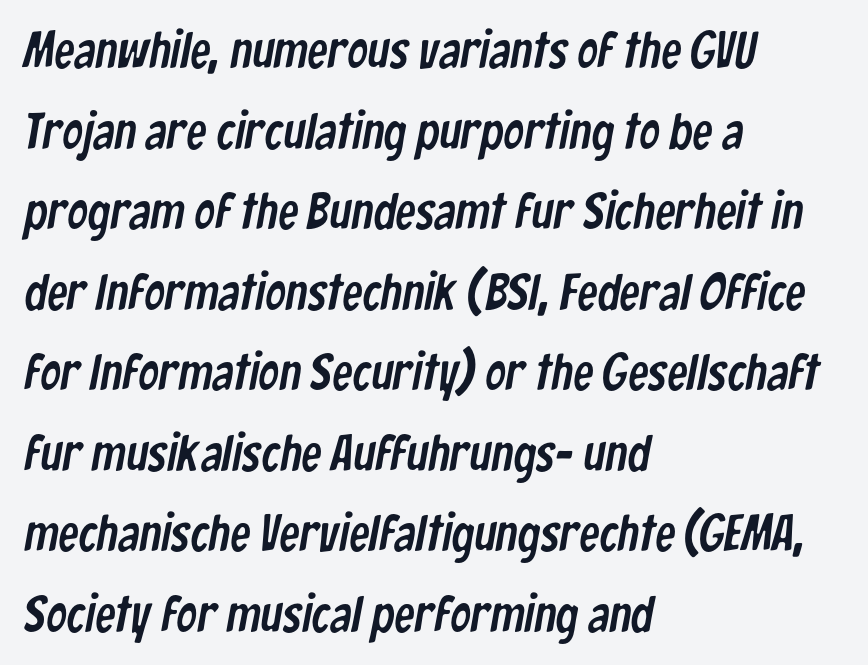
Glyph-to-glyph distance matches everyday printed text. The rendering uses natural spacing where letterforms have individual widths. Grotesque or geometric, the face here clearly has no serifs. Students, observe: this is what conventionally led text looks like. The lines in this sample share a left origin and differ only in where they stop. Descender tails drop into unmarked territory.
